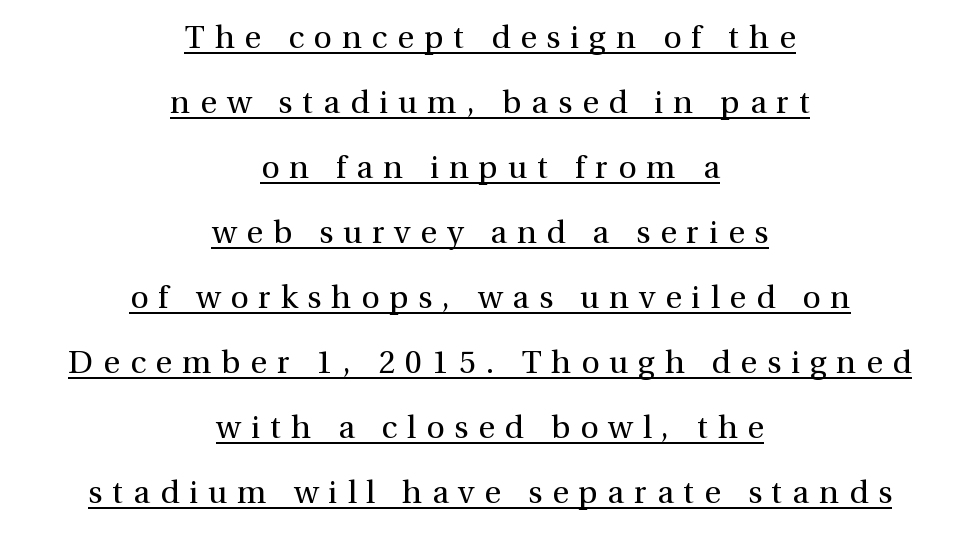
Q: Is the text bold? A: No.
Q: Is the text italic (slanted)? A: No, it is upright.
Q: Is the typeface a serif or a sans-serif typeface? A: Serif.
Q: Is the text underlined? A: Yes.
Q: How is the paragraph aligned? A: Centered.
Q: Is the spacing between letters normal or unusually wide? A: Unusually wide.
Q: Is the spacing between lines tight, normal or loose? A: Loose.
Q: Width (condensed, normal, or wide)? A: Normal.
Q: Stroke contrast? A: Medium.
Q: x-height? A: Medium.
Q: Monospaced? A: No.
